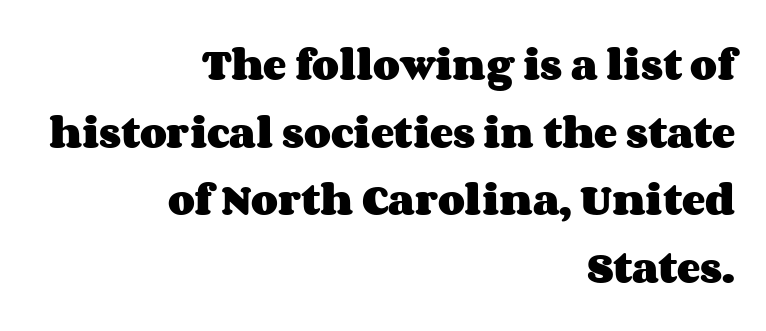
Line ends are locked; line starts wander. In terms of posture, this sample is upright. Underline: absent. The rendering keeps characters at their native spacing. Look at the stroke-to-counter ratio: heavy, a bold. The letters advance in unequal steps, a hallmark of proportional type.
